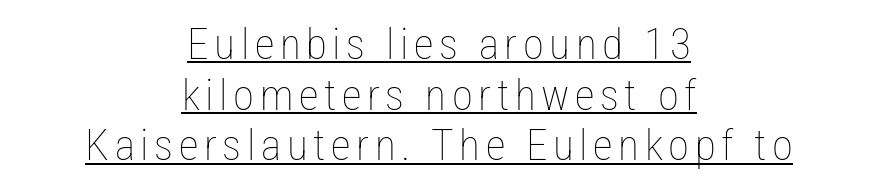
Think of a printed novel: that variable character pitch is what you see here. The specimen reads as upright at a glance. The lines are quadded center. The face used here appears with an underline applied.
